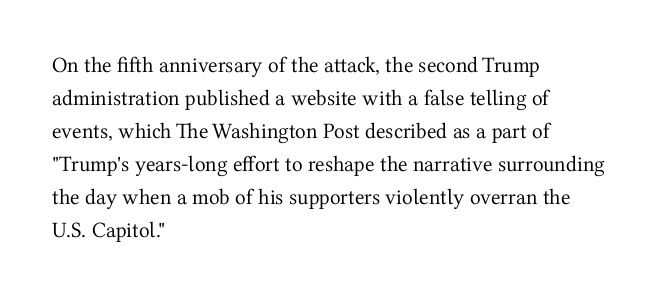
The image shows 22 px text type, upright; set left-aligned, normal line spacing (1.5x), normal letter spacing, not underlined.
